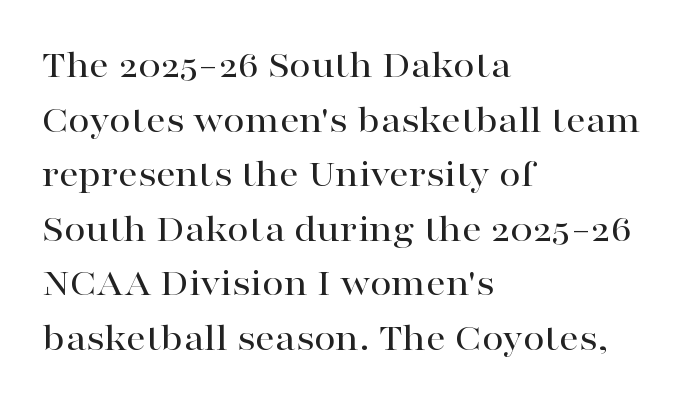
{"serif": "yes", "italic": "no", "width": "wide", "stroke_contrast": "high", "x_height": "medium", "monospaced": "no", "underline": "no", "align": "left", "line_spacing": "normal", "line_spacing_ratio": 1.4, "letter_spacing": "normal", "letter_spacing_em": 0.0, "glyph_px": 39}
